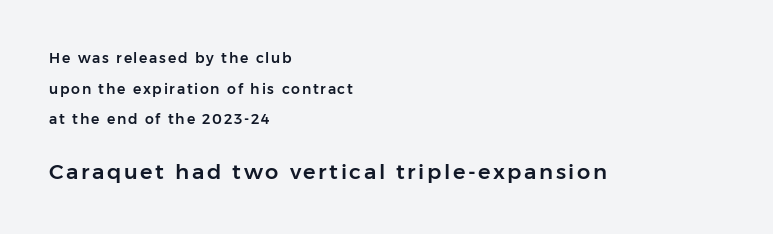
The image shows 21 px text type, upright; set left-aligned, loose line spacing (2.19x), not underlined; the second (bottom) block is 1.5x larger.
